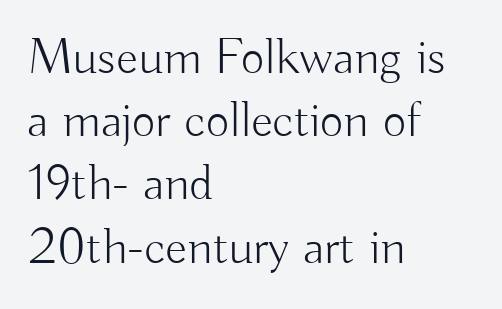
{"serif": "no", "italic": "no", "bold": "no", "weight": "light", "width": "normal", "stroke_contrast": "low", "x_height": "small", "monospaced": "no", "underline": "no", "align": "left", "line_spacing_ratio": 1.24, "letter_spacing": "normal", "letter_spacing_em": 0.0, "glyph_px": 51}
